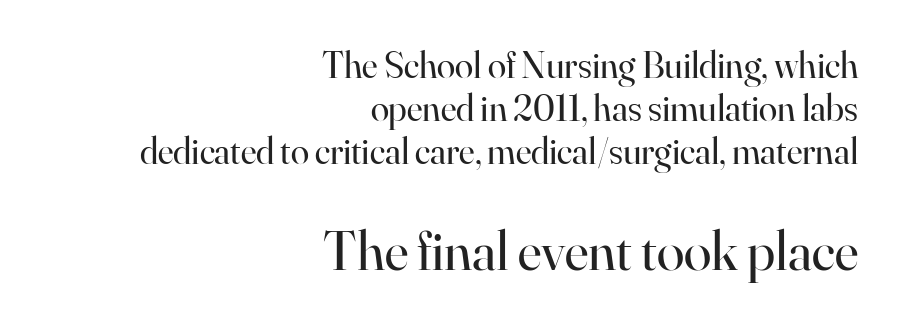
The image shows 56 px regular-weight serif type, upright; set right-aligned, line spacing 1.16x, normal letter spacing, not underlined; the second (bottom) block is 1.51x larger; high stroke contrast and a small x-height.
